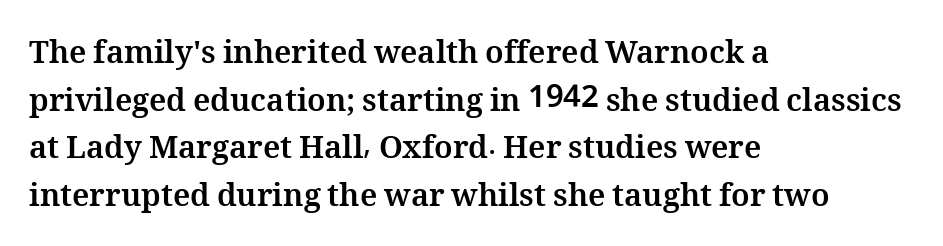
{"italic": "no", "bold": "yes", "weight": "bold", "width": "normal", "stroke_contrast": "medium", "x_height": "medium", "monospaced": "no", "underline": "no", "align": "left", "line_spacing": "normal", "line_spacing_ratio": 1.54, "letter_spacing": "normal", "letter_spacing_em": 0.0, "glyph_px": 31}
